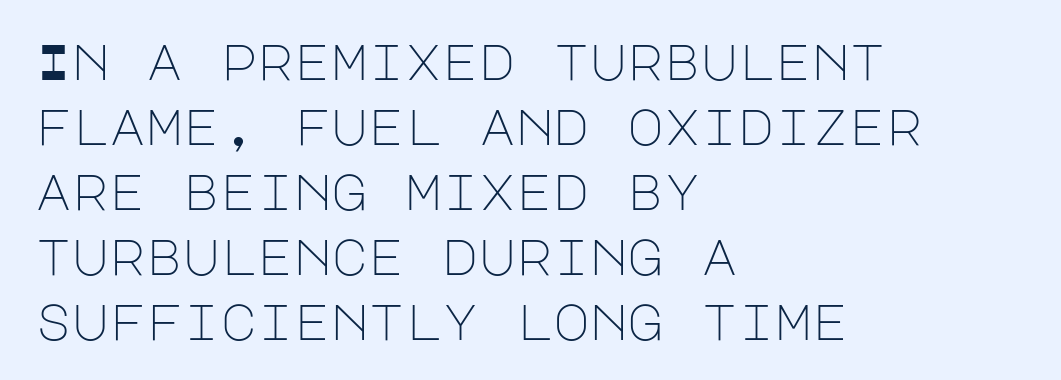
{"serif": "no", "italic": "no", "bold": "no", "weight": "light", "width": "normal", "stroke_contrast": "low", "x_height": "large", "underline": "no", "align": "left", "line_spacing": "normal", "line_spacing_ratio": 1.3, "letter_spacing": "normal", "letter_spacing_em": 0.0, "glyph_px": 50}
